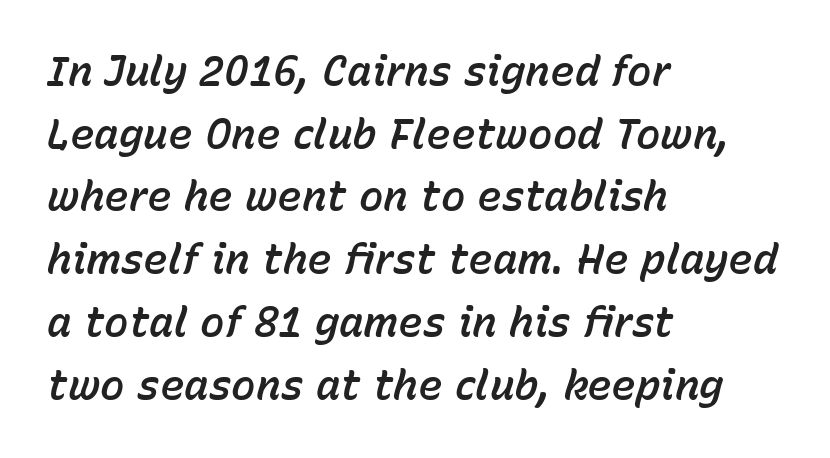
Letter spacing: default. The passage is arranged the way most books set body copy — flush left. Interline gaps are of average width in this sample. The typography opts for an oblique posture over an upright one. Descenders are the only things crossing below the line.
